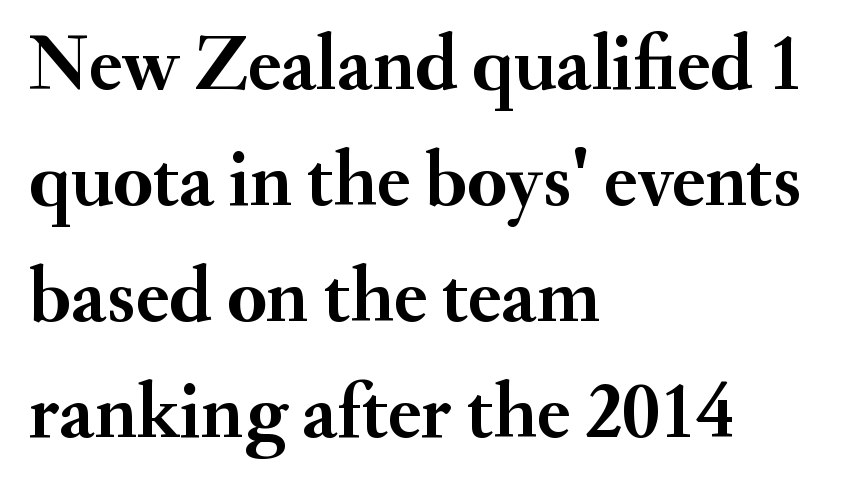
Each word holds together tightly as a unit, with standard inter-letter gaps. Unmarked baselines from the first word to the last. Is this a fixed-width face? No — the glyphs have proportional, varying widths. I'd describe the lettering as bold — thick and assertive. Ascenders rise straight up at ninety degrees. Evenly set lines give the paragraph a standard silhouette.
